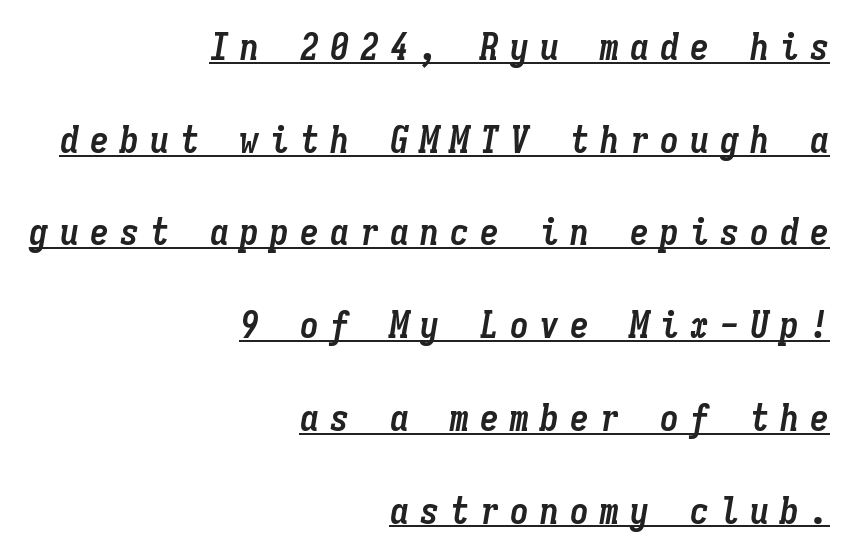
{"italic": "yes", "lean": "right", "slant_degrees": 9, "bold": "yes", "weight": "semibold", "width": "condensed", "stroke_contrast": "low", "x_height": "medium", "monospaced": "yes", "underline": "yes", "align": "right", "line_spacing": "loose", "line_spacing_ratio": 2.44, "letter_spacing": "wide", "letter_spacing_em": 0.29, "glyph_px": 38}
